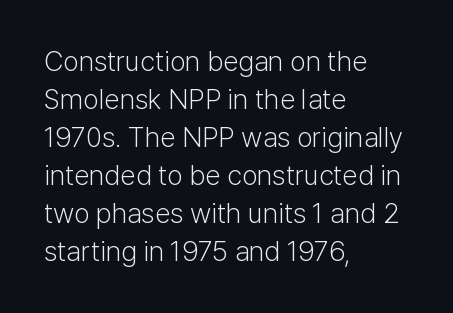
The image shows 28 px light sans-serif type, upright; set left-aligned, normal line spacing (1.36x), normal letter spacing, not underlined; low stroke contrast and a medium x-height.
